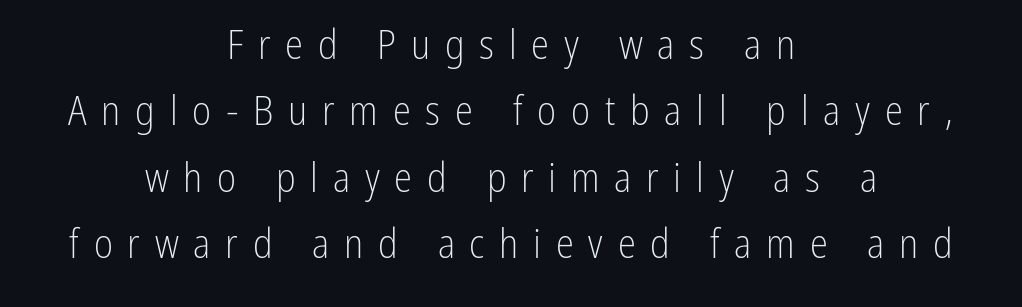
The image shows 41 px light, condensed sans-serif type, upright; set centered, normal line spacing (1.62x), unusually wide letter spacing (+0.36 em), not underlined; low stroke contrast and a medium x-height.
